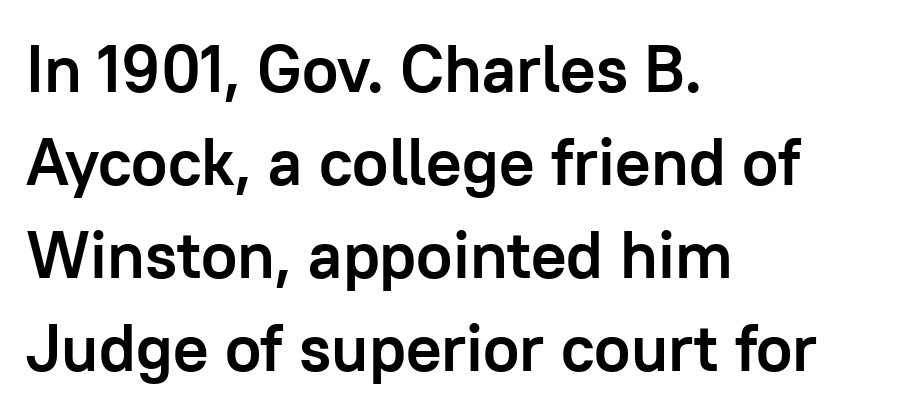
The image shows 66 px semibold sans-serif type, upright; set left-aligned, normal line spacing (1.41x), normal letter spacing, not underlined; low stroke contrast and a medium x-height.
